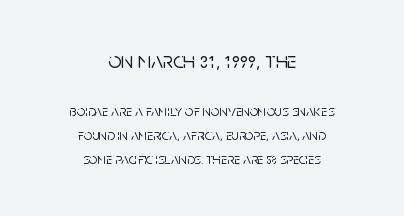
Q: Is the text italic (slanted)? A: No, it is upright.
Q: Is the text underlined? A: No.
Q: How is the paragraph aligned? A: Centered.
Q: Is the spacing between letters normal or unusually wide? A: Normal.
Q: Is the spacing between lines tight, normal or loose? A: Normal.
Q: Which block of text is set in a larger size, the first (top) or the second (bottom)? A: The first (top) one.
